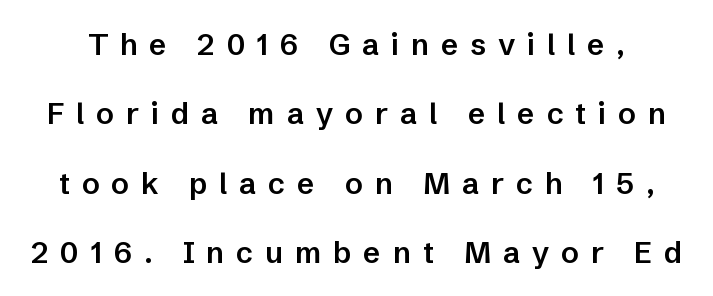
{"serif": "no", "italic": "no", "bold": "semi", "weight": "semibold", "width": "normal", "stroke_contrast": "low", "x_height": "medium", "monospaced": "no", "underline": "no", "line_spacing": "loose", "line_spacing_ratio": 2.31, "letter_spacing": "wide", "letter_spacing_em": 0.39, "glyph_px": 30}
